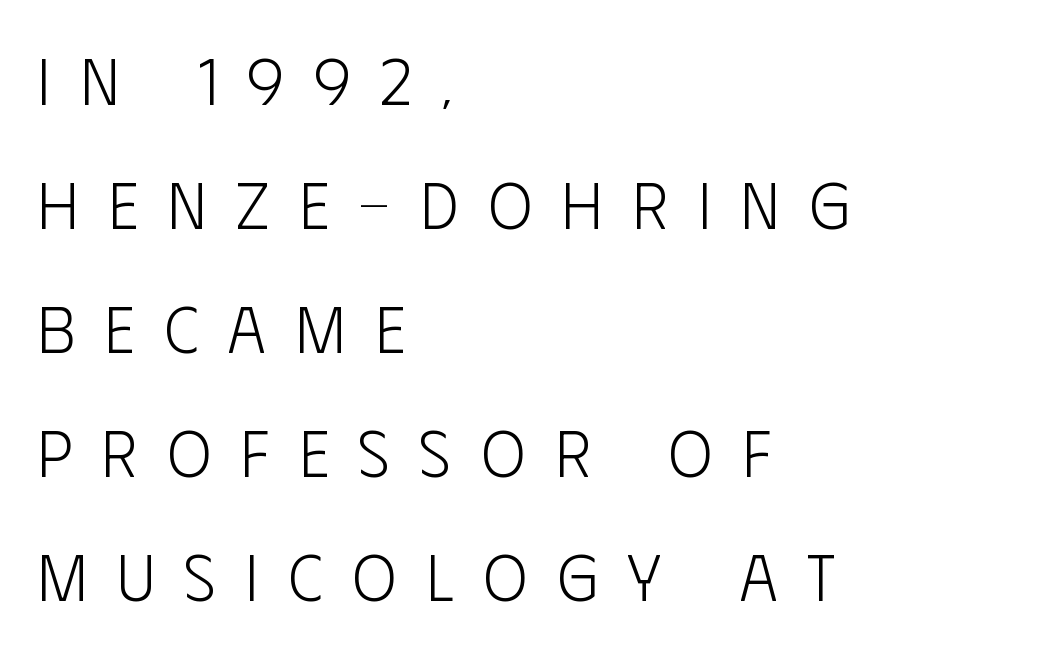
Q: Is the text bold? A: No.
Q: Is the text italic (slanted)? A: No, it is upright.
Q: Is the typeface a serif or a sans-serif typeface? A: Sans-serif.
Q: Is the text underlined? A: No.
Q: How is the paragraph aligned? A: Left-aligned.
Q: Is the spacing between letters normal or unusually wide? A: Unusually wide.
Q: Width (condensed, normal, or wide)? A: Condensed.
Q: Stroke contrast? A: Low.
Q: x-height? A: Large.
Q: Monospaced? A: No.
